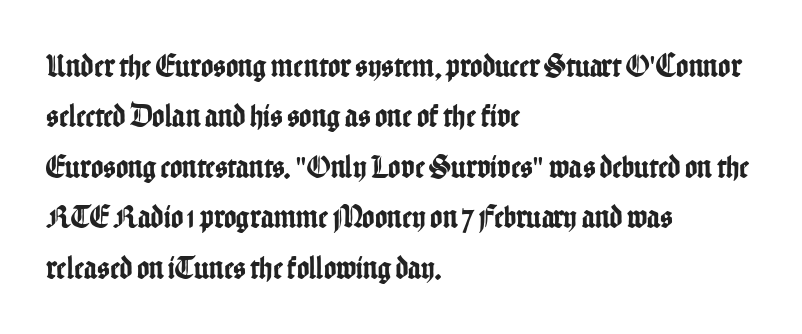
The image shows 33 px condensed sans-serif type, upright; set left-aligned, normal line spacing (1.53x), normal letter spacing, not underlined; low stroke contrast and a medium x-height.
